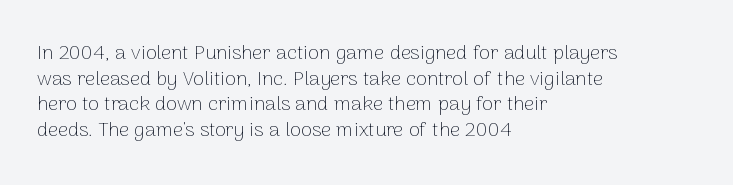
{"italic": "no", "bold": "no", "underline": "no", "align": "left", "line_spacing": "normal", "line_spacing_ratio": 1.28, "letter_spacing": "normal", "letter_spacing_em": 0.0, "glyph_px": 20}
